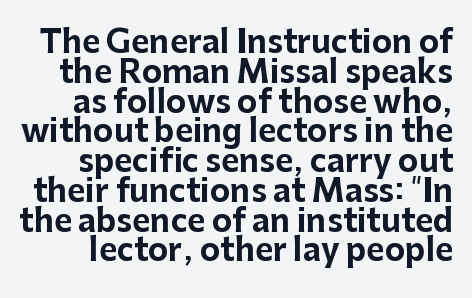
Q: Is the text bold? A: Yes.
Q: Is the text italic (slanted)? A: No, it is upright.
Q: Is the typeface a serif or a sans-serif typeface? A: Sans-serif.
Q: Is the text underlined? A: No.
Q: Is the spacing between letters normal or unusually wide? A: Normal.
Q: Is the spacing between lines tight, normal or loose? A: Tight.
Q: Width (condensed, normal, or wide)? A: Normal.
Q: Stroke contrast? A: Low.
Q: x-height? A: Medium.
Q: Monospaced? A: No.
